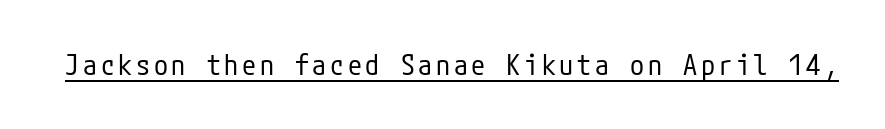
The image shows 28 px regular-weight, condensed sans-serif type, upright; set underlined; low stroke contrast and a medium x-height.
